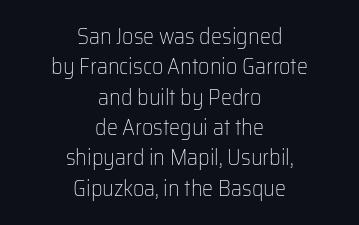
{"italic": "no", "bold": "no", "underline": "no", "align": "center", "line_spacing": "normal", "line_spacing_ratio": 1.38, "letter_spacing": "normal", "letter_spacing_em": 0.0, "glyph_px": 22}
